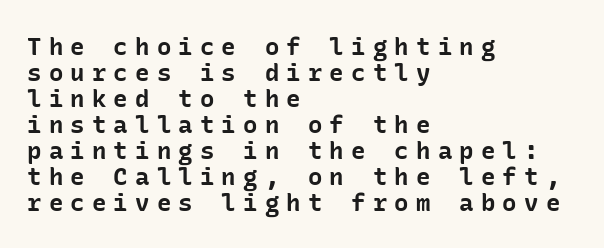
The glyphs are unaccompanied by any horizontal stroke below them. There is plenty of visible air inserted between adjacent glyphs. Look at the stroke-to-counter ratio: heavy, a bold. Interline gaps are noticeably narrow in this sample.
